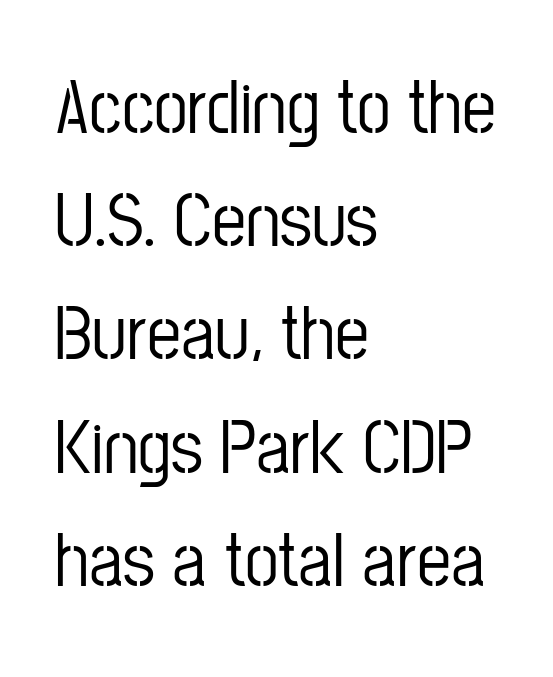
Is this a sans? Yes — the strokes have no serifs. Has an underline been added? It has not. Successive baselines arrive at the customary interval. Upright lettering throughout. Is the letter spacing exaggerated? No — it looks like the ordinary default. A classic flush-left, rag-right setting is used for this passage.
